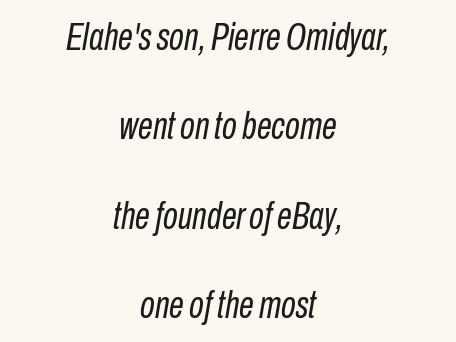
The image shows 38 px regular-weight, condensed type, italic (leaning right); set centered, loose line spacing (2.35x), normal letter spacing, not underlined; low stroke contrast and a medium x-height.
